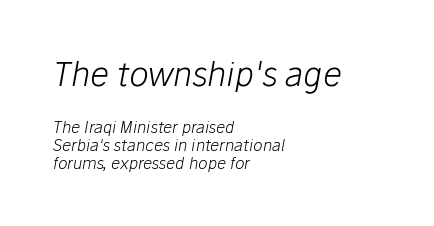
Larger block? The one above; the one below is distinctly smaller. All the whitespace from short lines collects on the right. These lines keep a tight, regular rhythm from letter to letter. The space between consecutive lines is stingy. This is oblique type, the kind used for emphasis or titles.
